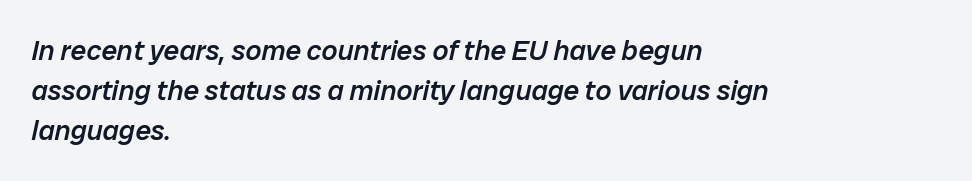
Q: Is the text bold? A: Semi-bold.
Q: Is the text italic (slanted)? A: Yes, it leans right by about 12 degrees.
Q: Is the text underlined? A: No.
Q: How is the paragraph aligned? A: Left-aligned.
Q: Is the spacing between letters normal or unusually wide? A: Normal.
Q: Is the spacing between lines tight, normal or loose? A: Normal.
Q: Width (condensed, normal, or wide)? A: Normal.
Q: Stroke contrast? A: Low.
Q: x-height? A: Medium.
Q: Monospaced? A: No.
